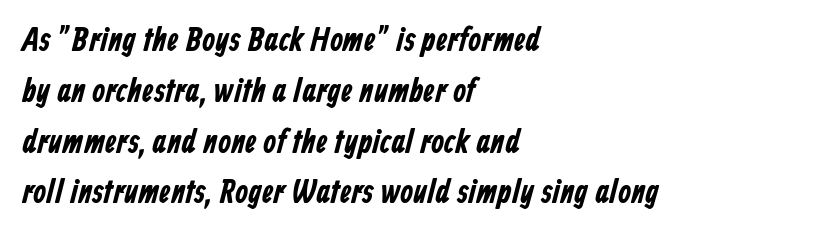
{"serif": "no", "width": "condensed", "stroke_contrast": "low", "x_height": "medium", "monospaced": "no", "underline": "no", "align": "left", "line_spacing": "normal", "line_spacing_ratio": 1.54, "letter_spacing": "normal", "letter_spacing_em": 0.0, "glyph_px": 33}
